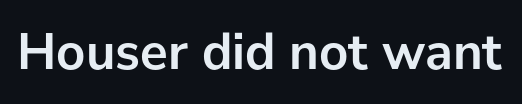
Q: Is the text bold? A: Yes.
Q: Is the text italic (slanted)? A: No, it is upright.
Q: Is the typeface a serif or a sans-serif typeface? A: Sans-serif.
Q: Is the text underlined? A: No.
Q: Is the spacing between letters normal or unusually wide? A: Normal.
Q: Width (condensed, normal, or wide)? A: Normal.
Q: Stroke contrast? A: Low.
Q: x-height? A: Medium.
Q: Monospaced? A: No.
